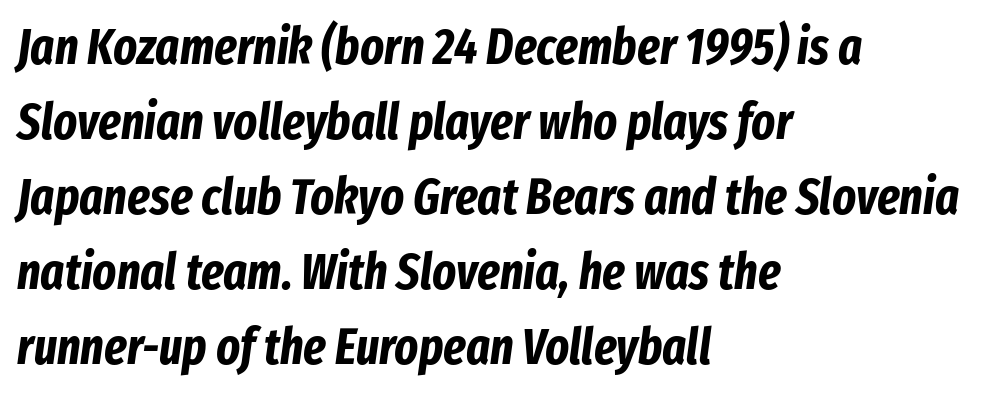
Q: Is the text bold? A: Yes.
Q: Is the text italic (slanted)? A: Yes, it leans right by about 8 degrees.
Q: Is the text underlined? A: No.
Q: How is the paragraph aligned? A: Left-aligned.
Q: Is the spacing between letters normal or unusually wide? A: Normal.
Q: Is the spacing between lines tight, normal or loose? A: Normal.
Q: Width (condensed, normal, or wide)? A: Condensed.
Q: Stroke contrast? A: Low.
Q: x-height? A: Medium.
Q: Monospaced? A: No.
